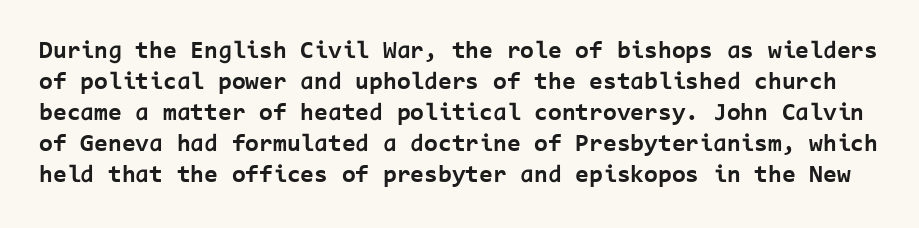
{"italic": "no", "bold": "yes", "underline": "no", "line_spacing_ratio": 1.24, "letter_spacing": "normal", "letter_spacing_em": 0.0, "glyph_px": 25}
